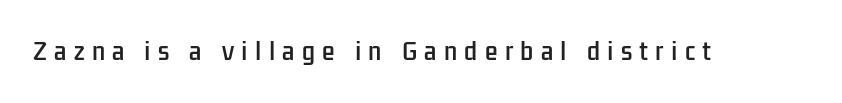
The image shows 23 px text type, upright; set unusually wide letter spacing (+0.32 em), not underlined.
